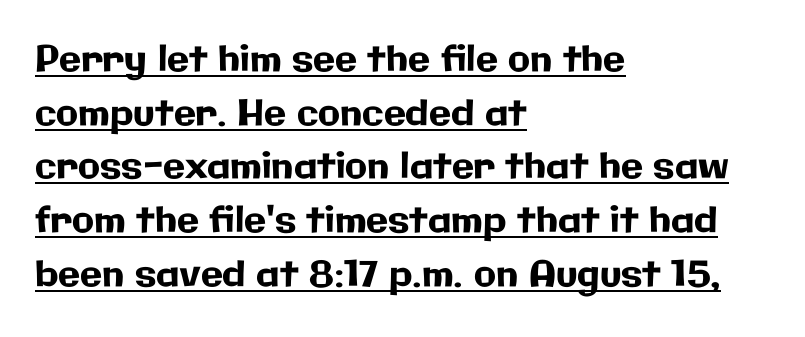
Q: Is the text italic (slanted)? A: No, it is upright.
Q: Is the typeface a serif or a sans-serif typeface? A: Sans-serif.
Q: Is the text underlined? A: Yes.
Q: How is the paragraph aligned? A: Left-aligned.
Q: Is the spacing between letters normal or unusually wide? A: Normal.
Q: Is the spacing between lines tight, normal or loose? A: Normal.
Q: Width (condensed, normal, or wide)? A: Normal.
Q: Stroke contrast? A: Low.
Q: x-height? A: Medium.
Q: Monospaced? A: No.
